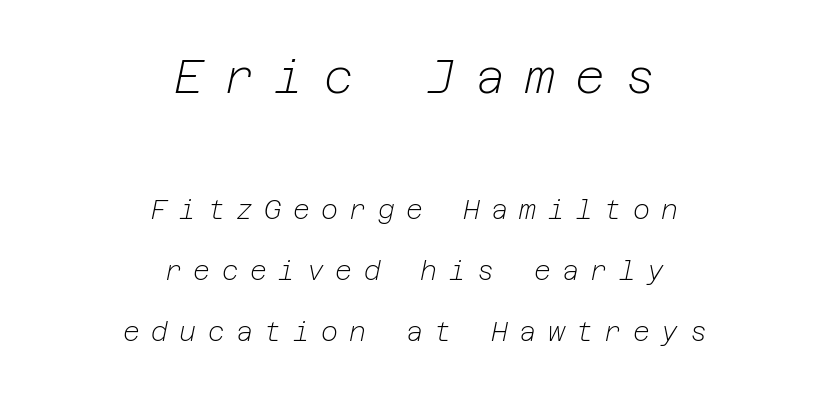
{"italic": "yes", "lean": "right", "slant_degrees": 12, "bold": "no", "weight": "light", "width": "normal", "stroke_contrast": "low", "x_height": "medium", "underline": "no", "align": "center", "line_spacing": "loose", "line_spacing_ratio": 2.35, "letter_spacing": "wide", "letter_spacing_em": 0.44, "larger_block": "first", "size_ratio": 1.77, "glyph_px": 46}
